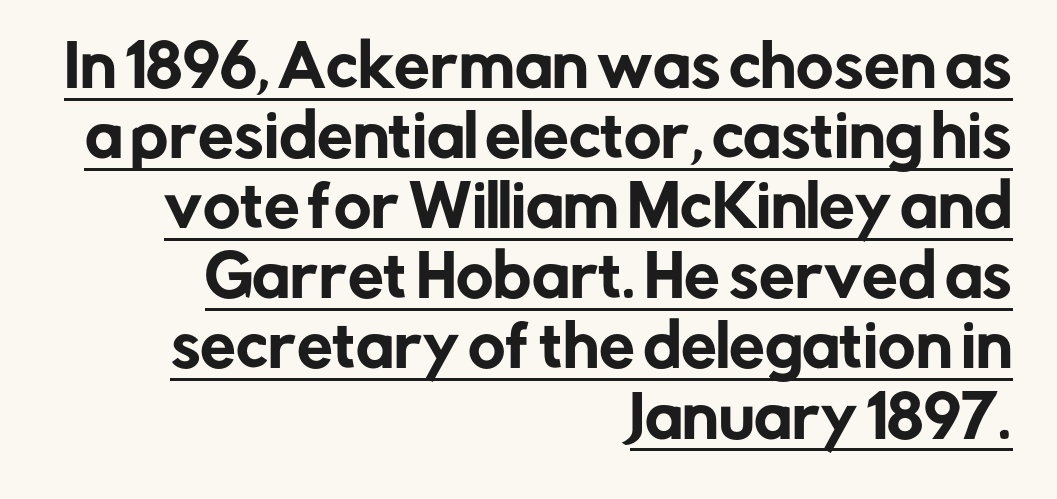
The image shows 57 px sans-serif type, upright; set right-aligned, line spacing 1.23x, normal letter spacing, underlined; low stroke contrast and a medium x-height.
